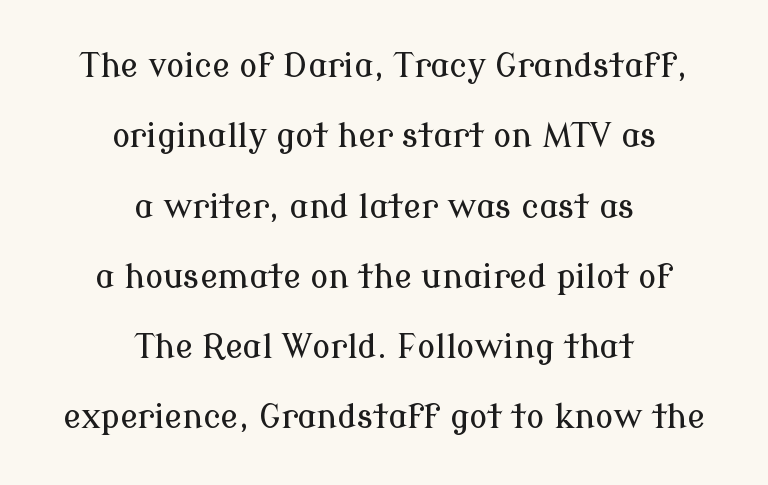
Standard letterfit; no display-style spreading of the glyphs. A student would call this center alignment; a typographer would say set centered. Small tapered or slab feet sit at the stroke ends, so this counts as serif. Proportional: the letters do not fall into vertical columns. If you measured baseline to baseline, you'd find a long distance. The glyphs are unaccompanied by any horizontal stroke below them.
